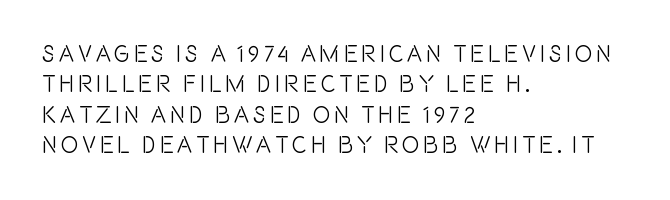
Q: Is the text italic (slanted)? A: No, it is upright.
Q: Is the text underlined? A: No.
Q: How is the paragraph aligned? A: Left-aligned.
Q: Is the spacing between lines tight, normal or loose? A: Normal.
